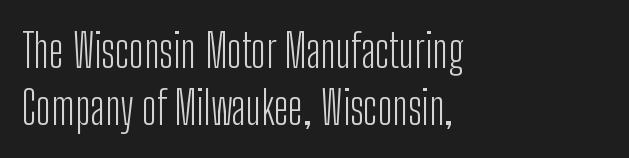
Q: Is the text bold? A: No.
Q: Is the text italic (slanted)? A: No, it is upright.
Q: Is the typeface a serif or a sans-serif typeface? A: Sans-serif.
Q: Is the text underlined? A: No.
Q: How is the paragraph aligned? A: Left-aligned.
Q: Is the spacing between letters normal or unusually wide? A: Normal.
Q: Is the spacing between lines tight, normal or loose? A: Normal.
Q: Width (condensed, normal, or wide)? A: Condensed.
Q: Stroke contrast? A: Low.
Q: x-height? A: Medium.
Q: Monospaced? A: No.
